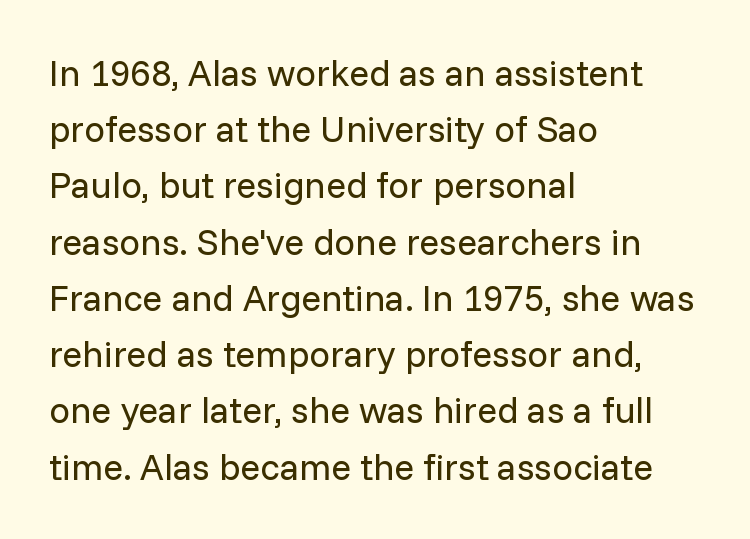
Q: Is the text bold? A: No.
Q: Is the text italic (slanted)? A: No, it is upright.
Q: Is the typeface a serif or a sans-serif typeface? A: Sans-serif.
Q: Is the text underlined? A: No.
Q: How is the paragraph aligned? A: Left-aligned.
Q: Is the spacing between letters normal or unusually wide? A: Normal.
Q: Is the spacing between lines tight, normal or loose? A: Normal.
Q: Width (condensed, normal, or wide)? A: Normal.
Q: Stroke contrast? A: Low.
Q: x-height? A: Medium.
Q: Monospaced? A: No.
